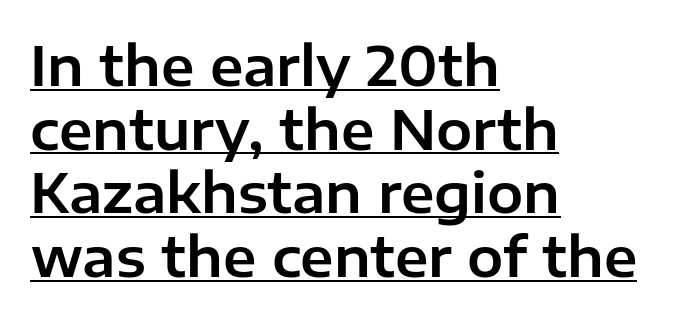
The image shows 54 px sans-serif type, upright; set left-aligned, line spacing 1.18x, normal letter spacing, underlined; low stroke contrast and a medium x-height.
